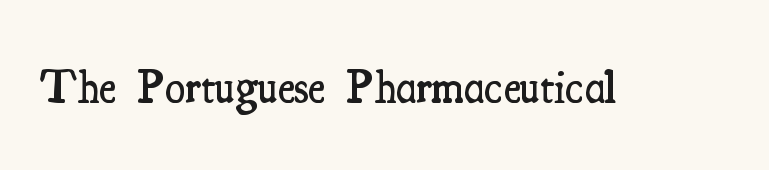
Clear beneath every line of the passage. The glyphs have the mass of a demibold cut, below bold. Looks like regular typesetting: each glyph gets only the width it needs. The lettering stays uniformly vertical, giving the passage a roman look. What stands out about the letter spacing? Nothing — it is the standard amount.
